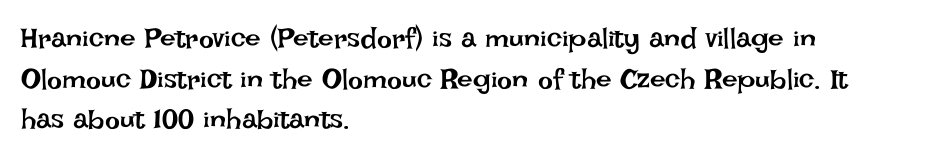
The image shows 28 px regular-weight type, upright; set left-aligned, normal line spacing (1.45x), normal letter spacing, not underlined; low stroke contrast and a large x-height.
